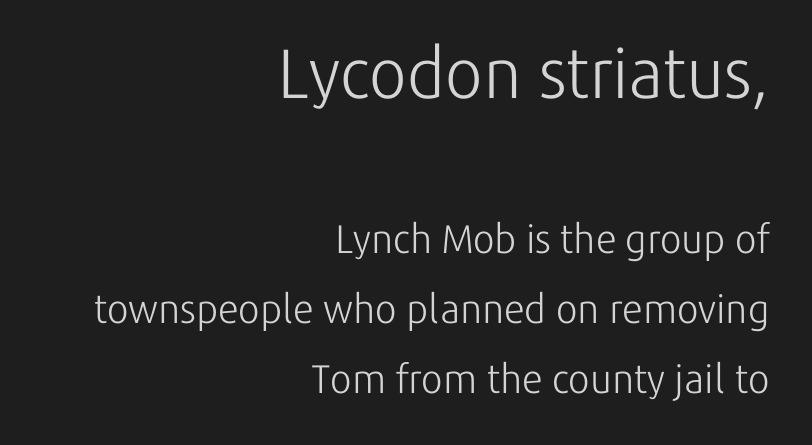
Q: Is the text bold? A: No.
Q: Is the text italic (slanted)? A: No, it is upright.
Q: Is the typeface a serif or a sans-serif typeface? A: Sans-serif.
Q: Is the text underlined? A: No.
Q: How is the paragraph aligned? A: Right-aligned.
Q: Is the spacing between letters normal or unusually wide? A: Normal.
Q: Which block of text is set in a larger size, the first (top) or the second (bottom)? A: The first (top) one.
Q: Width (condensed, normal, or wide)? A: Normal.
Q: Stroke contrast? A: Low.
Q: x-height? A: Medium.
Q: Monospaced? A: No.
